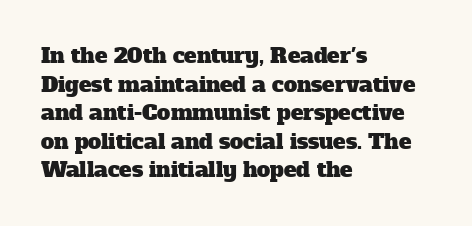
Q: Is the text underlined? A: No.
Q: How is the paragraph aligned? A: Left-aligned.
Q: Is the spacing between letters normal or unusually wide? A: Normal.
Q: Is the spacing between lines tight, normal or loose? A: Normal.
